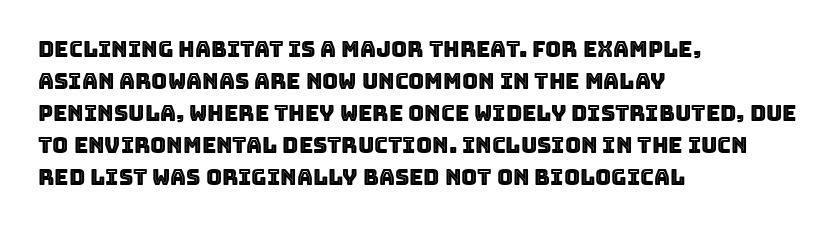
The image shows 22 px text type, upright; set left-aligned, normal line spacing (1.46x), normal letter spacing, not underlined.
